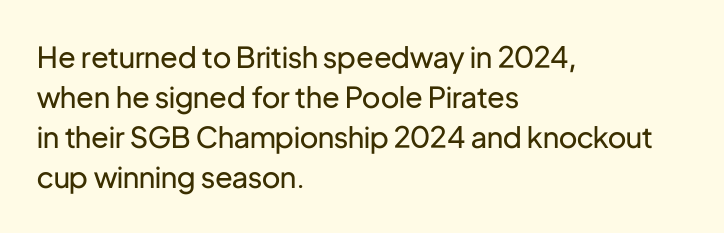
The image shows 29 px regular-weight sans-serif type, upright; set left-aligned, normal line spacing (1.38x), normal letter spacing, not underlined; low stroke contrast and a medium x-height.
